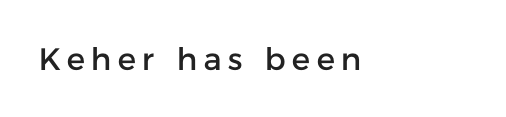
The image shows 31 px sans-serif type, upright; set unusually wide letter spacing (+0.21 em), not underlined; low stroke contrast and a medium x-height.
